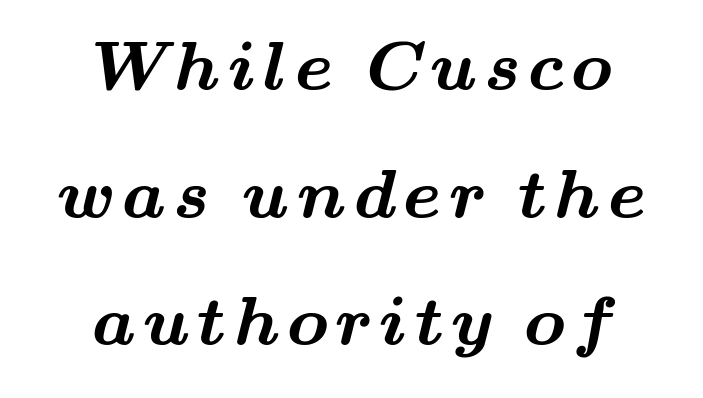
Q: Is the text bold? A: Yes.
Q: Is the typeface a serif or a sans-serif typeface? A: Serif.
Q: Is the text underlined? A: No.
Q: How is the paragraph aligned? A: Centered.
Q: Width (condensed, normal, or wide)? A: Wide.
Q: Stroke contrast? A: Medium.
Q: x-height? A: Small.
Q: Monospaced? A: No.
